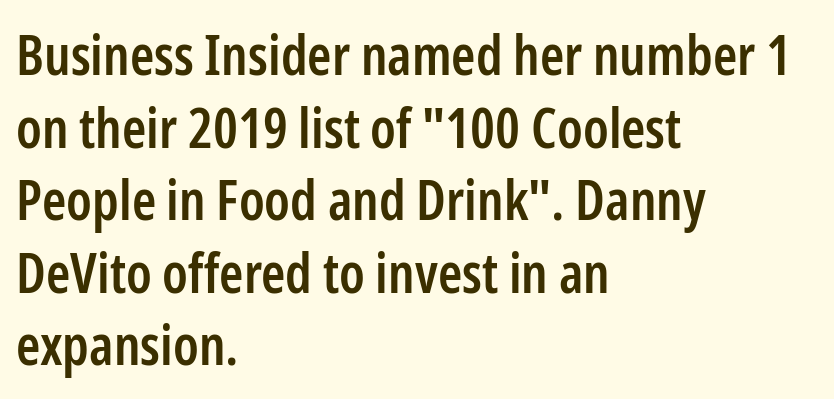
Regarding serifs, this sample does without them. In terms of leading, this rendering sits right in the middle. The font is running at a semibold setting, under full bold. Rule under the text: the space is simply empty. What stands out about the letter spacing? Nothing — it is the standard amount.
